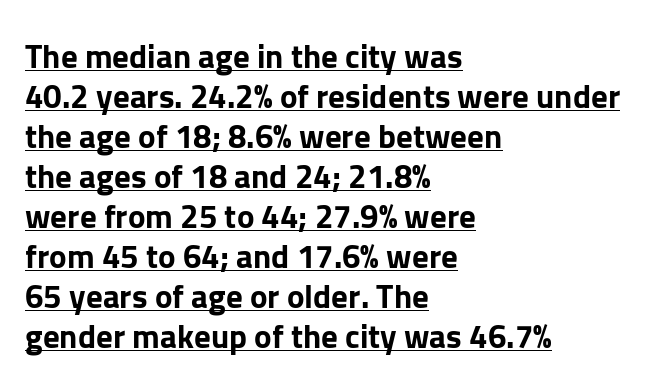
Compared with typical body copy, the letter spacing here is the same. Glance below the letters and you will spot a drawn line. Layout note: lines flush left. Is there any slant? The stems are plumb.
